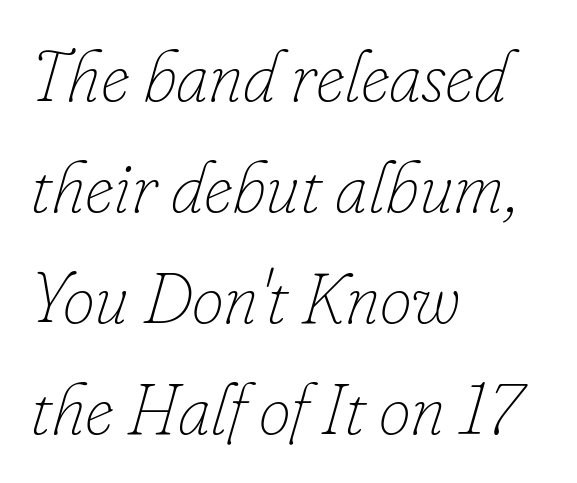
The image shows 72 px thin type, italic (leaning right); set left-aligned, normal line spacing (1.54x), normal letter spacing, not underlined; low stroke contrast and a small x-height.
